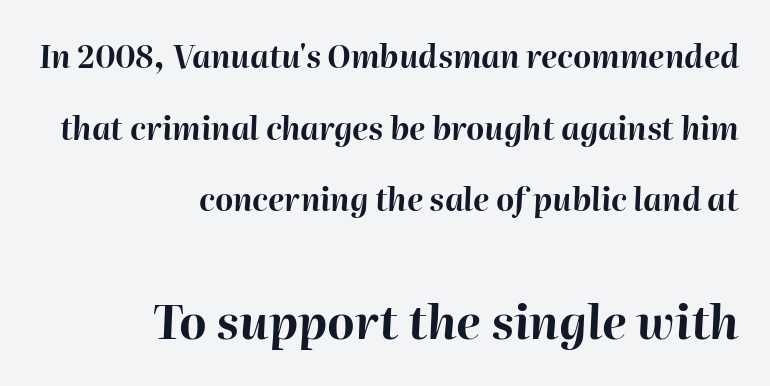
{"italic": "yes", "lean": "right", "slant_degrees": 2, "bold": "yes", "weight": "bold", "width": "normal", "stroke_contrast": "high", "x_height": "medium", "monospaced": "no", "underline": "no", "align": "right", "line_spacing": "loose", "line_spacing_ratio": 2.31, "letter_spacing": "normal", "letter_spacing_em": 0.0, "larger_block": "second", "size_ratio": 1.52, "glyph_px": 47}
